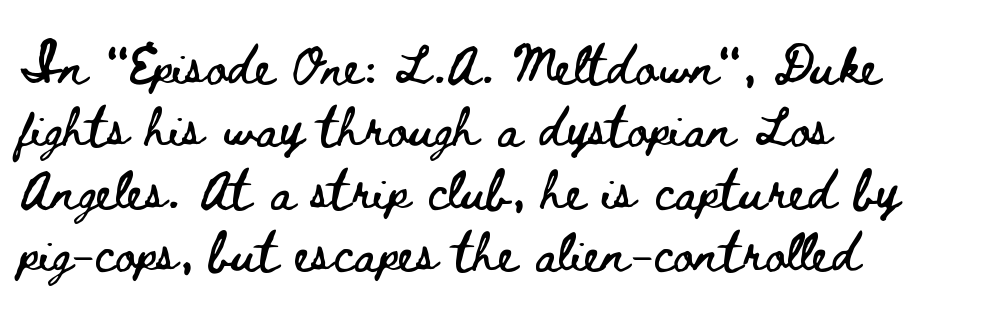
Q: Is the text underlined? A: No.
Q: How is the paragraph aligned? A: Left-aligned.
Q: Is the spacing between letters normal or unusually wide? A: Normal.
Q: Is the spacing between lines tight, normal or loose? A: Normal.
Q: Width (condensed, normal, or wide)? A: Wide.
Q: Stroke contrast? A: Low.
Q: x-height? A: Small.
Q: Monospaced? A: No.
